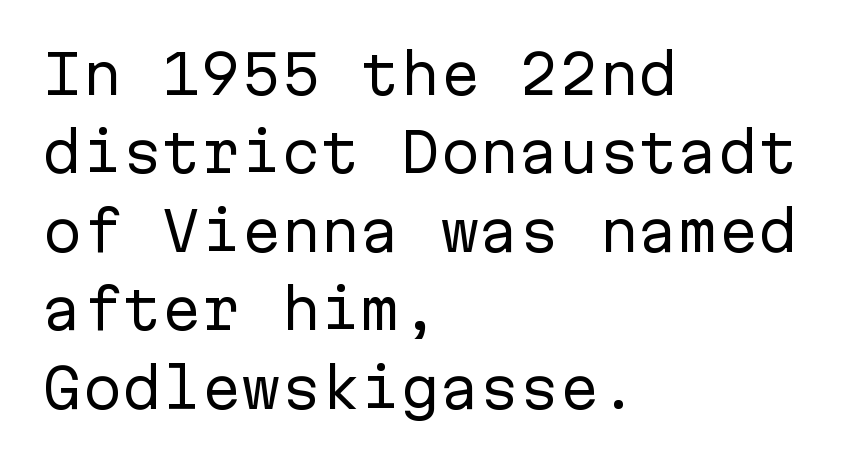
Q: Is the text bold? A: No.
Q: Is the text italic (slanted)? A: No, it is upright.
Q: Is the typeface a serif or a sans-serif typeface? A: Sans-serif.
Q: Is the text underlined? A: No.
Q: How is the paragraph aligned? A: Left-aligned.
Q: Is the spacing between letters normal or unusually wide? A: Normal.
Q: Is the spacing between lines tight, normal or loose? A: Normal.
Q: Width (condensed, normal, or wide)? A: Normal.
Q: Stroke contrast? A: Low.
Q: x-height? A: Medium.
Q: Monospaced? A: Yes.
